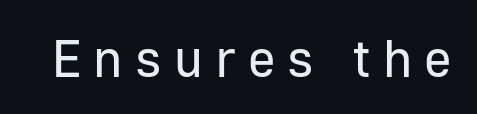
{"serif": "no", "italic": "no", "bold": "no", "weight": "regular", "width": "normal", "stroke_contrast": "low", "x_height": "medium", "monospaced": "no", "underline": "no", "letter_spacing": "wide", "letter_spacing_em": 0.23, "glyph_px": 53}
